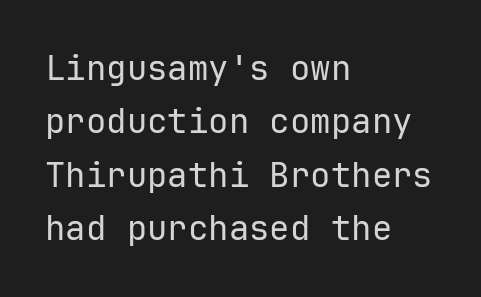
The image shows 34 px regular-weight sans-serif type, upright; set left-aligned, normal line spacing (1.57x), normal letter spacing, not underlined; low stroke contrast and a medium x-height.
